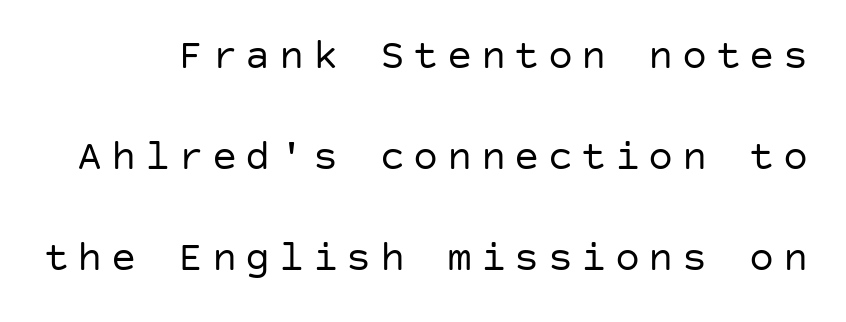
Q: Is the text bold? A: No.
Q: Is the text italic (slanted)? A: No, it is upright.
Q: Is the typeface a serif or a sans-serif typeface? A: Sans-serif.
Q: Is the text underlined? A: No.
Q: Is the spacing between letters normal or unusually wide? A: Unusually wide.
Q: Is the spacing between lines tight, normal or loose? A: Loose.
Q: Width (condensed, normal, or wide)? A: Normal.
Q: Stroke contrast? A: Low.
Q: x-height? A: Large.
